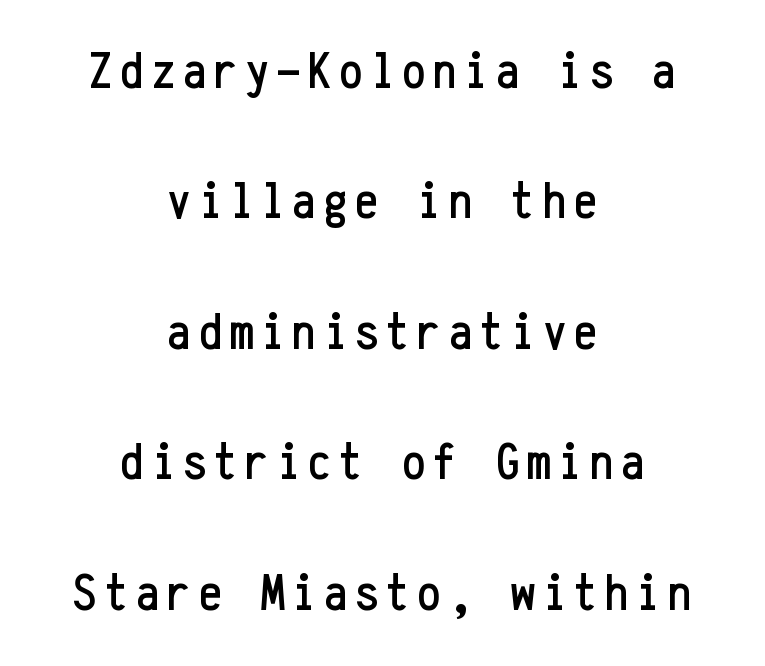
Q: Is the text italic (slanted)? A: No, it is upright.
Q: Is the typeface a serif or a sans-serif typeface? A: Sans-serif.
Q: Is the text underlined? A: No.
Q: How is the paragraph aligned? A: Centered.
Q: Is the spacing between lines tight, normal or loose? A: Loose.
Q: Width (condensed, normal, or wide)? A: Condensed.
Q: Stroke contrast? A: Low.
Q: x-height? A: Medium.
Q: Monospaced? A: Yes.
